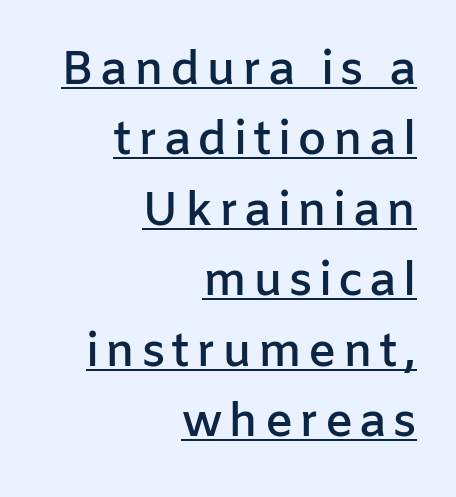
Every word sits above its own underline. Characters remain perfectly vertical along every line. These lines are rendered in a variable-pitch font. Horizontally, the lines are justified to the trailing edge only.
